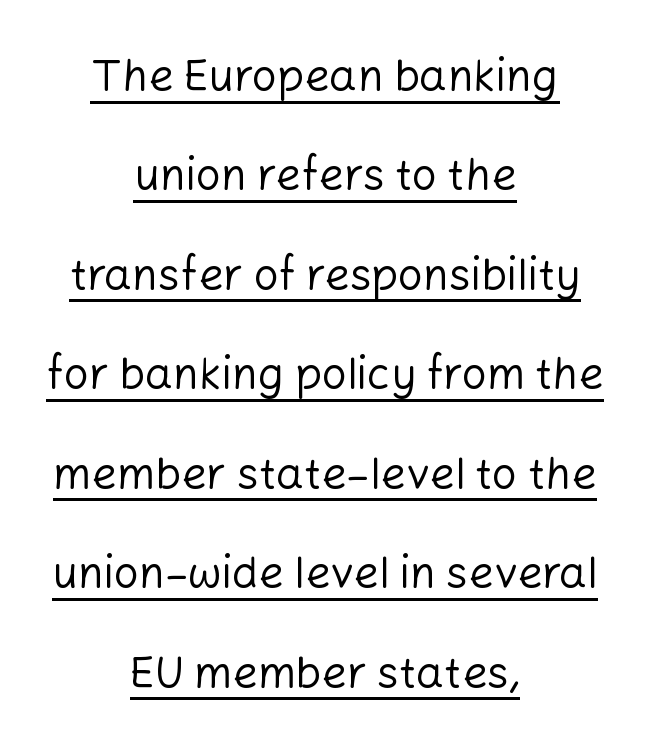
Q: Is the text bold? A: No.
Q: Is the text italic (slanted)? A: No, it is upright.
Q: Is the typeface a serif or a sans-serif typeface? A: Sans-serif.
Q: Is the text underlined? A: Yes.
Q: How is the paragraph aligned? A: Centered.
Q: Is the spacing between letters normal or unusually wide? A: Normal.
Q: Is the spacing between lines tight, normal or loose? A: Loose.
Q: Width (condensed, normal, or wide)? A: Normal.
Q: Stroke contrast? A: Low.
Q: x-height? A: Medium.
Q: Monospaced? A: No.
